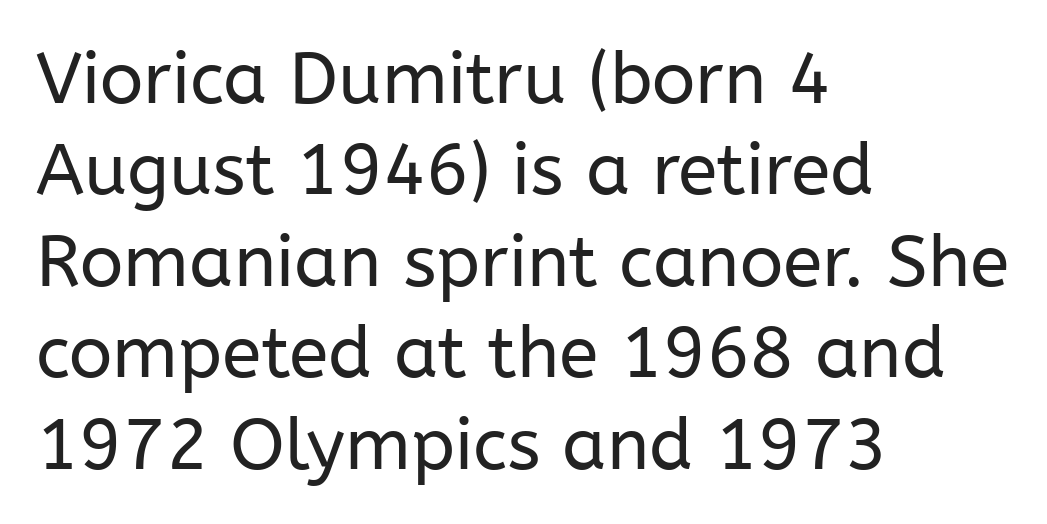
{"serif": "no", "italic": "no", "bold": "no", "weight": "regular", "width": "normal", "stroke_contrast": "low", "x_height": "medium", "monospaced": "no", "underline": "no", "align": "left", "line_spacing": "normal", "line_spacing_ratio": 1.27, "letter_spacing": "normal", "letter_spacing_em": 0.0, "glyph_px": 72}
